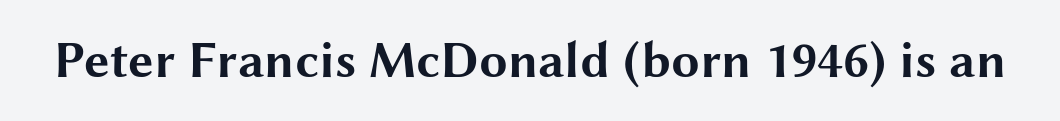
Set as a true bold cut, around the 700 mark. Anything drawn beneath the words? Only blank space. Style check: upright. Proportional: the letters do not fall into vertical columns. The tracking reads as untouched default to a designer's eye.
